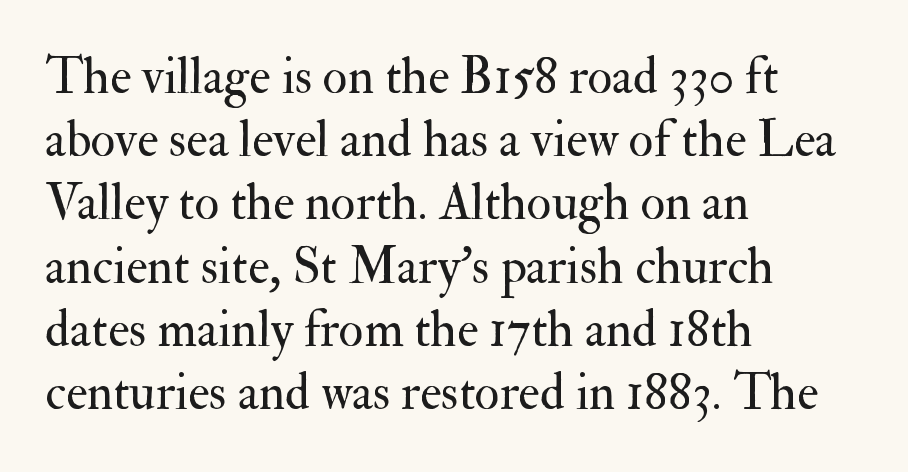
The image shows 51 px regular-weight serif type, upright; set left-aligned, line spacing 1.24x, normal letter spacing, not underlined; medium stroke contrast and a small x-height.
